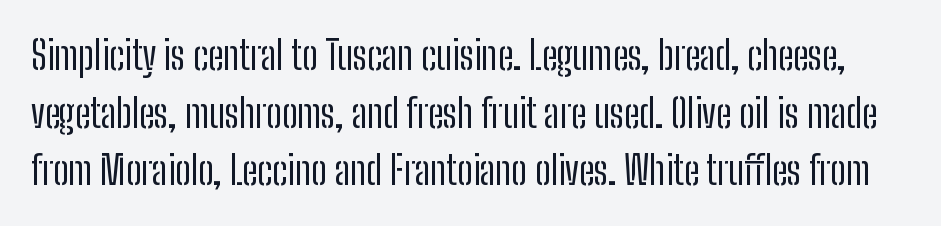
The font's upright variant was chosen for this text. The zone under the glyphs is completely vacant. You could not count columns in this text — the font is proportionally spaced. The gaps between neighbouring characters are ordinary and unremarkable. A normal amount of white space separates one row of letters from the next. Each stroke keeps to a modest, everyday thickness or less.
